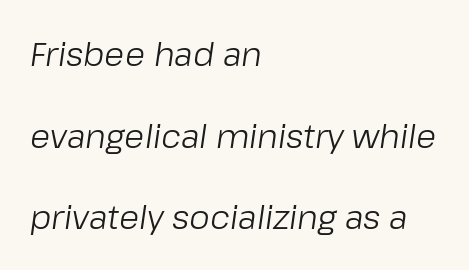
Q: Is the text bold? A: No.
Q: Is the text italic (slanted)? A: Yes, it leans right by about 8 degrees.
Q: Is the text underlined? A: No.
Q: How is the paragraph aligned? A: Left-aligned.
Q: Is the spacing between letters normal or unusually wide? A: Normal.
Q: Is the spacing between lines tight, normal or loose? A: Loose.
Q: Width (condensed, normal, or wide)? A: Normal.
Q: Stroke contrast? A: Low.
Q: x-height? A: Medium.
Q: Monospaced? A: No.
